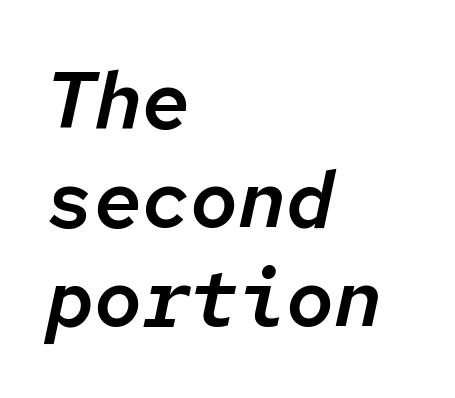
The image shows 80 px text type, italic (leaning right), monospaced; set left-aligned, line spacing 1.24x, normal letter spacing, not underlined; low stroke contrast and a medium x-height.
